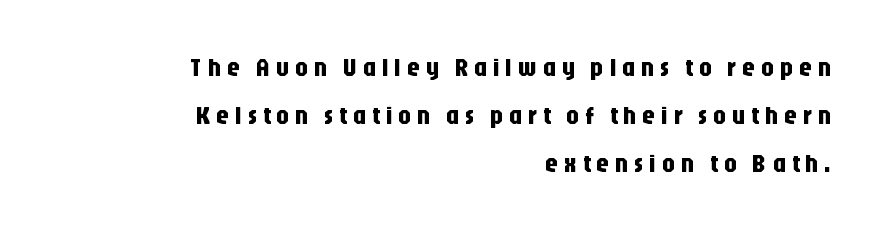
The image shows 26 px text type, upright; set right-aligned, line spacing 1.85x, unusually wide letter spacing (+0.22 em), not underlined.
